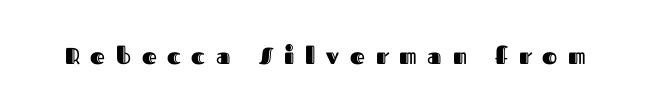
Italic? Not at all — the glyphs are vertical. Letters rest on an invisible, unmarked baseline. Tracking value appears strongly positive — letters spread wide.
